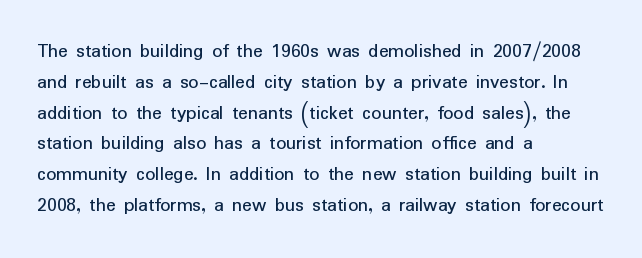
{"italic": "no", "underline": "no", "align": "left", "line_spacing": "normal", "line_spacing_ratio": 1.54, "letter_spacing": "normal", "letter_spacing_em": 0.0, "glyph_px": 20}
